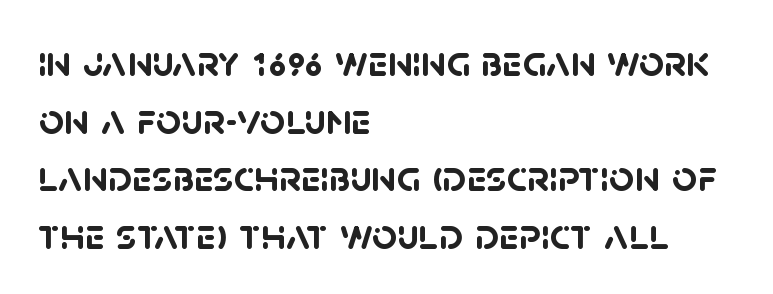
Each new line begins a customary step beneath the previous one. These lines keep a tight, regular rhythm from letter to letter. Compared with a centered layout, this one pins lines to the left instead. A sans-serif font was chosen for this passage. The space beneath each line is pristine and unruled. Spacing verdict: proportional, widths tailored to each character.
